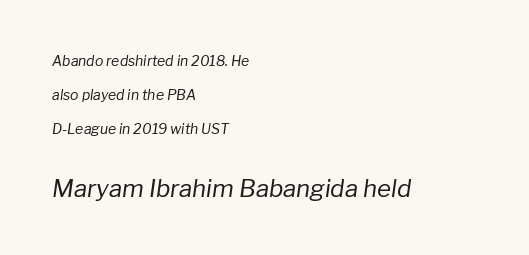
The image shows 24 px text type, italic (leaning right); set left-aligned, loose line spacing (2.42x), normal letter spacing, not underlined; the second (bottom) block is 1.71x larger.
